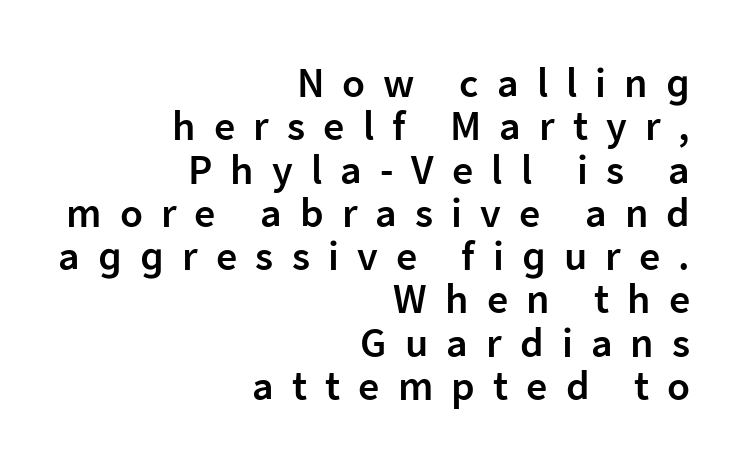
This is sans-serif lettering, the kind often seen on screens and signage. The gaps between neighbouring characters are conspicuously large. Words float on clear page, feet unadorned. You could not count columns in this text — the font is proportionally spaced. Interline gaps are noticeably narrow in this sample.
